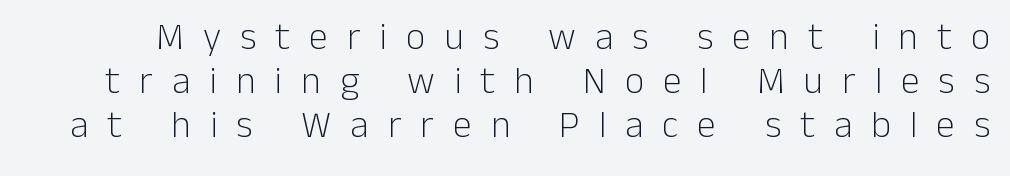
Q: Is the text bold? A: No.
Q: Is the text italic (slanted)? A: No, it is upright.
Q: Is the typeface a serif or a sans-serif typeface? A: Sans-serif.
Q: Is the text underlined? A: No.
Q: Is the spacing between letters normal or unusually wide? A: Unusually wide.
Q: Width (condensed, normal, or wide)? A: Normal.
Q: Stroke contrast? A: Low.
Q: x-height? A: Medium.
Q: Monospaced? A: No.
